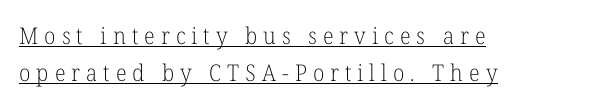
The image shows 23 px text type, upright; set left-aligned, normal line spacing (1.62x), unusually wide letter spacing (+0.26 em), underlined.
